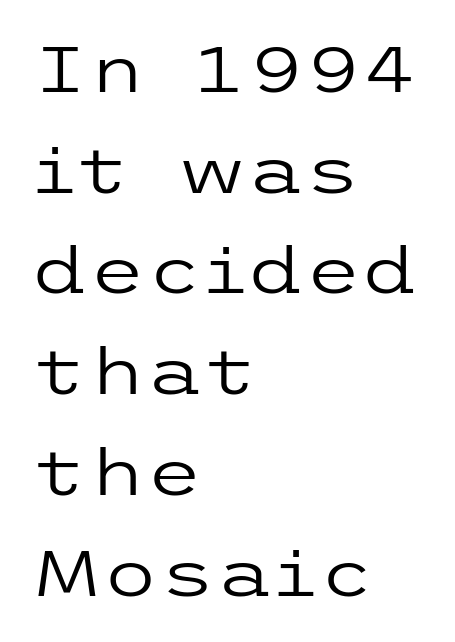
Q: Is the text bold? A: No.
Q: Is the text italic (slanted)? A: No, it is upright.
Q: Is the typeface a serif or a sans-serif typeface? A: Sans-serif.
Q: Is the text underlined? A: No.
Q: How is the paragraph aligned? A: Left-aligned.
Q: Is the spacing between letters normal or unusually wide? A: Normal.
Q: Is the spacing between lines tight, normal or loose? A: Normal.
Q: Width (condensed, normal, or wide)? A: Wide.
Q: Stroke contrast? A: Low.
Q: x-height? A: Medium.
